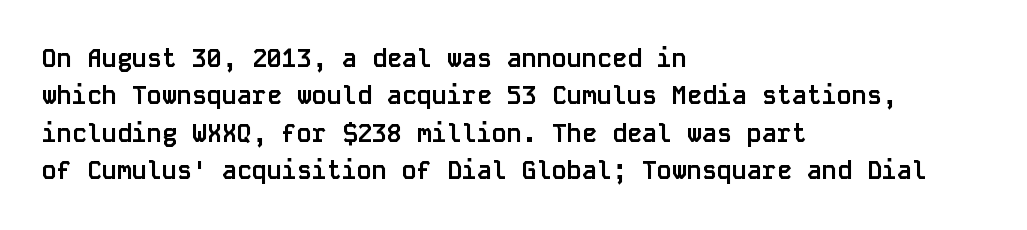
Q: Is the text bold? A: Yes.
Q: Is the text italic (slanted)? A: No, it is upright.
Q: Is the text underlined? A: No.
Q: How is the paragraph aligned? A: Left-aligned.
Q: Is the spacing between letters normal or unusually wide? A: Normal.
Q: Is the spacing between lines tight, normal or loose? A: Normal.
